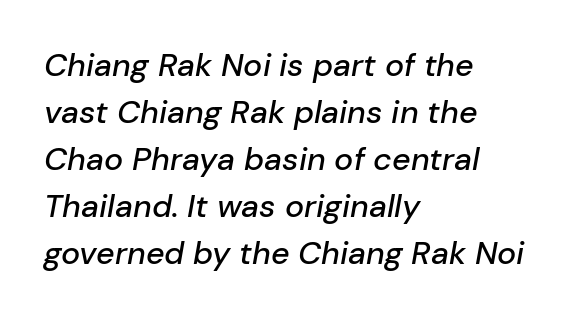
Q: Is the text italic (slanted)? A: Yes, it leans right by about 10 degrees.
Q: Is the text underlined? A: No.
Q: How is the paragraph aligned? A: Left-aligned.
Q: Is the spacing between letters normal or unusually wide? A: Normal.
Q: Is the spacing between lines tight, normal or loose? A: Normal.
Q: Width (condensed, normal, or wide)? A: Normal.
Q: Stroke contrast? A: Low.
Q: x-height? A: Medium.
Q: Monospaced? A: No.
